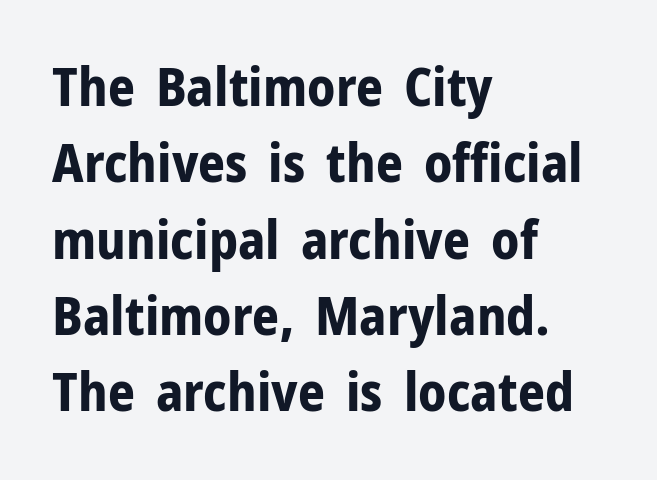
The image shows 53 px bold sans-serif type, upright; set left-aligned, normal line spacing (1.44x), normal letter spacing, not underlined; low stroke contrast and a medium x-height.
